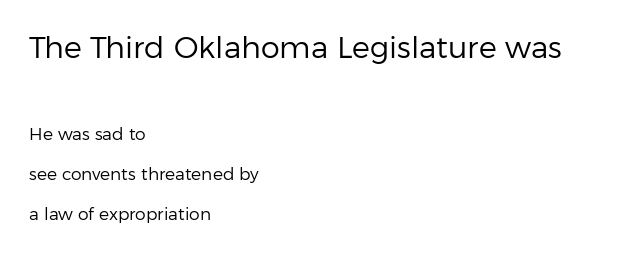
Q: Is the text bold? A: No.
Q: Is the text italic (slanted)? A: No, it is upright.
Q: Is the typeface a serif or a sans-serif typeface? A: Sans-serif.
Q: Is the text underlined? A: No.
Q: How is the paragraph aligned? A: Left-aligned.
Q: Is the spacing between letters normal or unusually wide? A: Normal.
Q: Is the spacing between lines tight, normal or loose? A: Loose.
Q: Which block of text is set in a larger size, the first (top) or the second (bottom)? A: The first (top) one.
Q: Width (condensed, normal, or wide)? A: Normal.
Q: Stroke contrast? A: Low.
Q: x-height? A: Medium.
Q: Monospaced? A: No.
